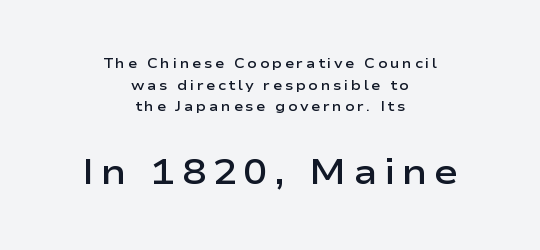
Visually the block forms a symmetrical silhouette, jagged on both flanks. Set as a demibold, roughly 600 on the weight scale. Rendered with straight, roman letterforms. The passage shown is typed in a proportional face where columns would drift. Horizontal bands of white between lines are of average thickness.
